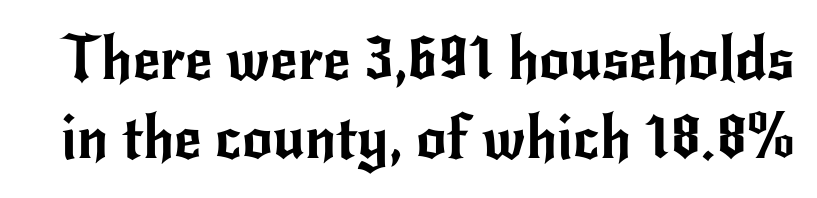
This is roman type, the default non-slanted kind. A typesetter would label this face a sans. The rendering uses natural spacing where letterforms have individual widths. Compared with typical paragraphs, the rows here are spaced about the same. The rendering keeps characters at their native spacing. Type without underlining.
